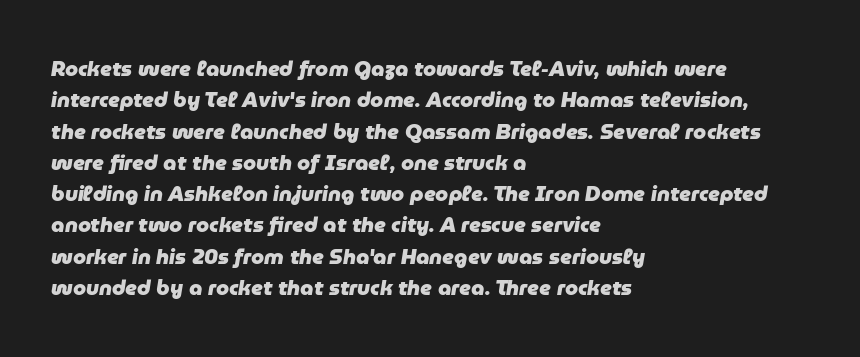
The image shows 21 px bold type, italic (leaning right); set left-aligned, normal line spacing (1.49x), normal letter spacing, not underlined.
